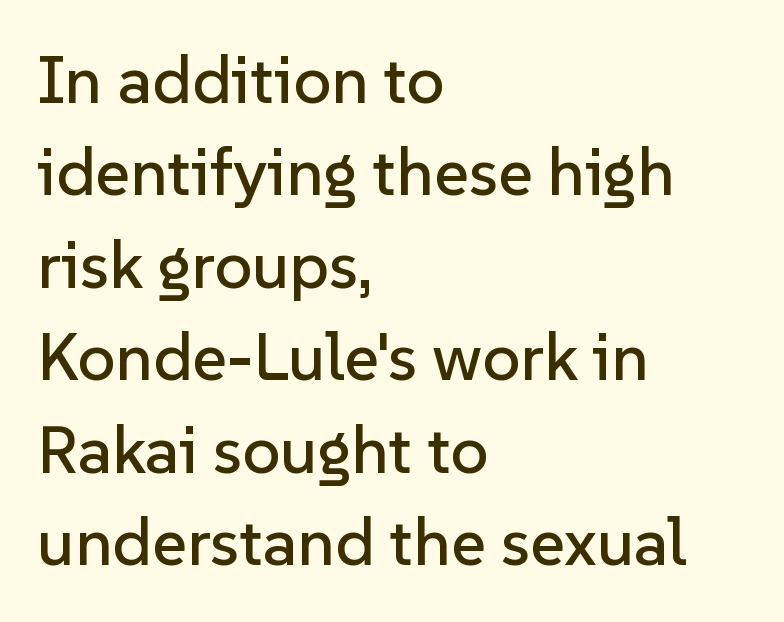
The image shows 67 px sans-serif type, upright; set left-aligned, normal line spacing (1.38x), normal letter spacing, not underlined; low stroke contrast and a medium x-height.
